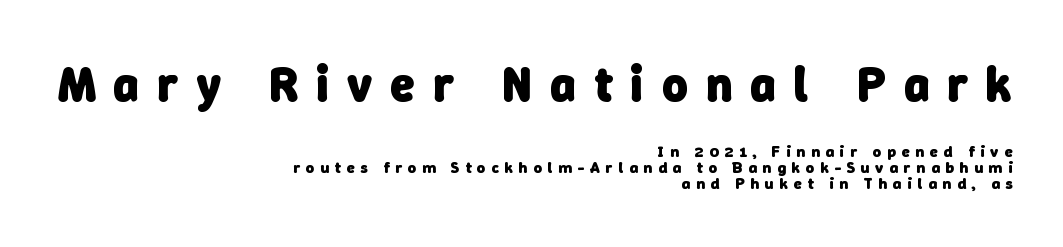
Notice how the passage keeps a crisp vertical edge on the right only. This sample has the flowing, uneven cadence of proportional lettering. Each row of text sits above clean, open space. In terms of letterform style, serifs are entirely absent. Here the first block reads like a headline and the second like body copy.
